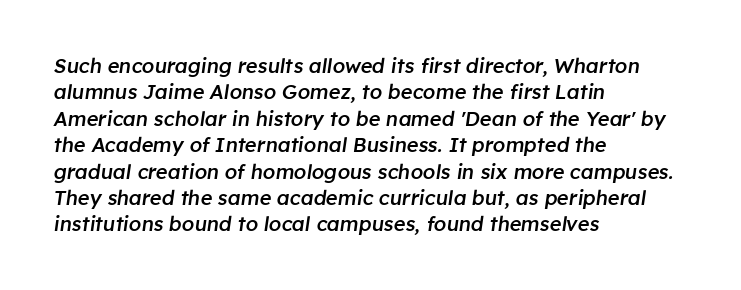
The image shows 20 px text type, italic (leaning right); set left-aligned, normal line spacing (1.32x), normal letter spacing, not underlined.
